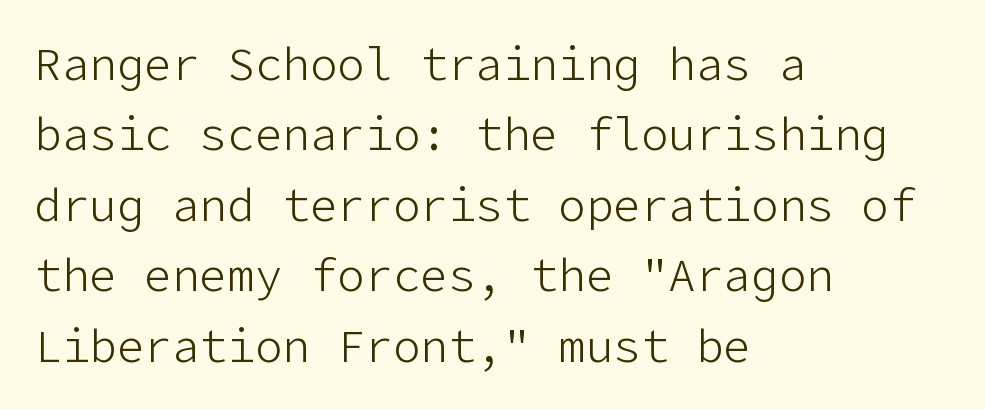
{"serif": "no", "italic": "no", "bold": "no", "weight": "light", "width": "normal", "stroke_contrast": "low", "x_height": "medium", "underline": "no", "align": "left", "line_spacing": "normal", "line_spacing_ratio": 1.53, "letter_spacing": "normal", "letter_spacing_em": 0.0, "glyph_px": 46}
